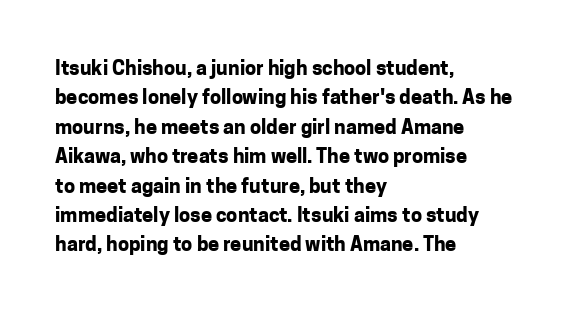
{"italic": "no", "bold": "yes", "underline": "no", "align": "left", "line_spacing": "normal", "line_spacing_ratio": 1.47, "letter_spacing": "normal", "letter_spacing_em": 0.0, "glyph_px": 20}
